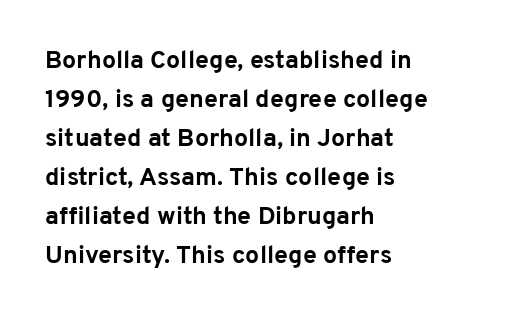
Q: Is the text bold? A: Yes.
Q: Is the text italic (slanted)? A: No, it is upright.
Q: Is the text underlined? A: No.
Q: How is the paragraph aligned? A: Left-aligned.
Q: Is the spacing between letters normal or unusually wide? A: Normal.
Q: Is the spacing between lines tight, normal or loose? A: Normal.
